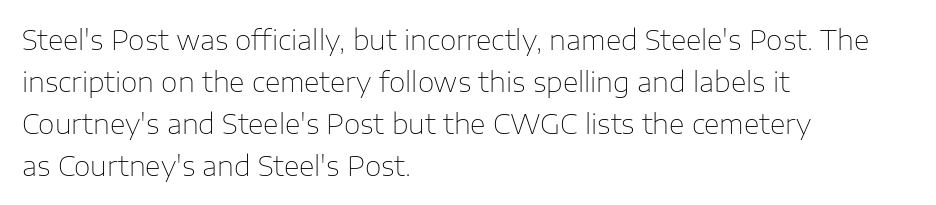
Q: Is the text bold? A: No.
Q: Is the text italic (slanted)? A: No, it is upright.
Q: Is the text underlined? A: No.
Q: How is the paragraph aligned? A: Left-aligned.
Q: Is the spacing between letters normal or unusually wide? A: Normal.
Q: Is the spacing between lines tight, normal or loose? A: Normal.
